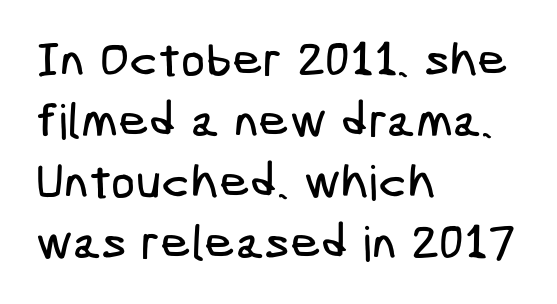
Q: Is the typeface a serif or a sans-serif typeface? A: Sans-serif.
Q: Is the text underlined? A: No.
Q: How is the paragraph aligned? A: Left-aligned.
Q: Is the spacing between letters normal or unusually wide? A: Normal.
Q: Is the spacing between lines tight, normal or loose? A: Normal.
Q: Width (condensed, normal, or wide)? A: Condensed.
Q: Stroke contrast? A: Low.
Q: x-height? A: Medium.
